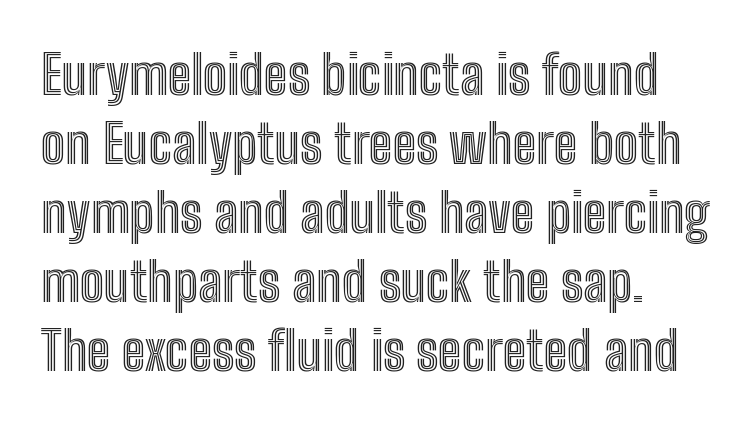
The image shows 54 px condensed type, upright; set normal line spacing (1.28x), normal letter spacing, not underlined; a medium x-height.
